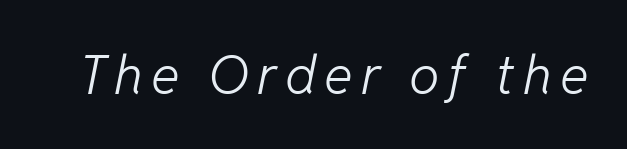
{"italic": "yes", "lean": "right", "slant_degrees": 11, "bold": "no", "weight": "light", "width": "normal", "stroke_contrast": "low", "x_height": "medium", "monospaced": "no", "underline": "no", "glyph_px": 54}
